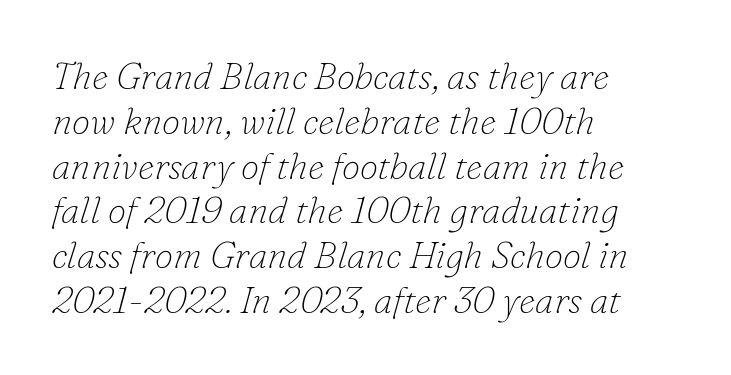
The image shows 37 px thin serif type, italic (leaning right); set left-aligned, line spacing 1.21x, normal letter spacing, not underlined; low stroke contrast and a small x-height.
